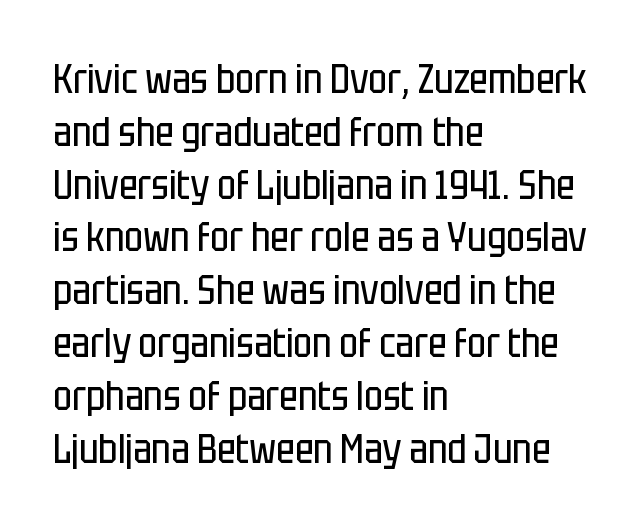
The typesetter chose a ragged-right arrangement here. Nope, not italic — everything's standing straight. Nope, no serifs anywhere on these letters. Character widths vary here, with narrow letters taking less room than wide ones. Glyph-to-glyph distance matches everyday printed text. Whoever set this chose a conventional vertical rhythm.
